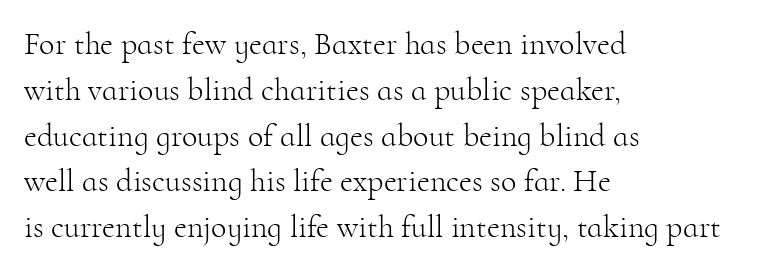
{"serif": "yes", "italic": "no", "bold": "no", "weight": "light", "width": "normal", "stroke_contrast": "high", "x_height": "small", "monospaced": "no", "underline": "no", "align": "left", "line_spacing": "normal", "line_spacing_ratio": 1.43, "letter_spacing": "normal", "letter_spacing_em": 0.0, "glyph_px": 32}
